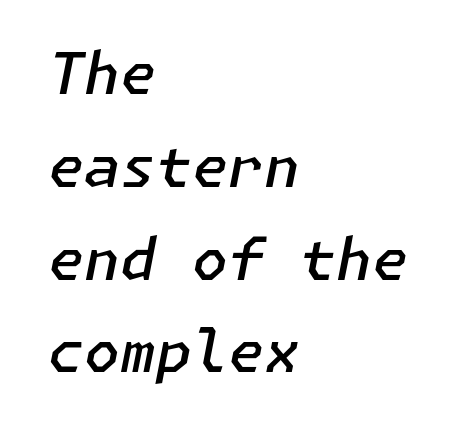
The image shows 58 px semibold type, italic (leaning right); set left-aligned, normal line spacing (1.6x), normal letter spacing, not underlined; low stroke contrast and a medium x-height.
